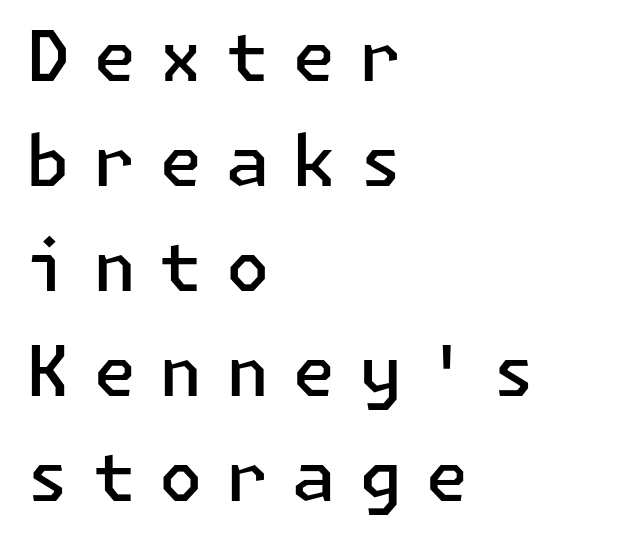
Q: Is the text bold? A: Semi-bold.
Q: Is the text italic (slanted)? A: No, it is upright.
Q: Is the typeface a serif or a sans-serif typeface? A: Sans-serif.
Q: Is the text underlined? A: No.
Q: How is the paragraph aligned? A: Left-aligned.
Q: Is the spacing between letters normal or unusually wide? A: Unusually wide.
Q: Is the spacing between lines tight, normal or loose? A: Normal.
Q: Width (condensed, normal, or wide)? A: Normal.
Q: Stroke contrast? A: Low.
Q: x-height? A: Medium.
